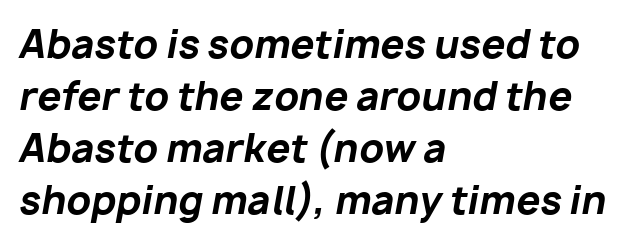
The image shows 38 px bold type, italic (leaning right); set left-aligned, normal line spacing (1.37x), normal letter spacing, not underlined; low stroke contrast and a medium x-height.
